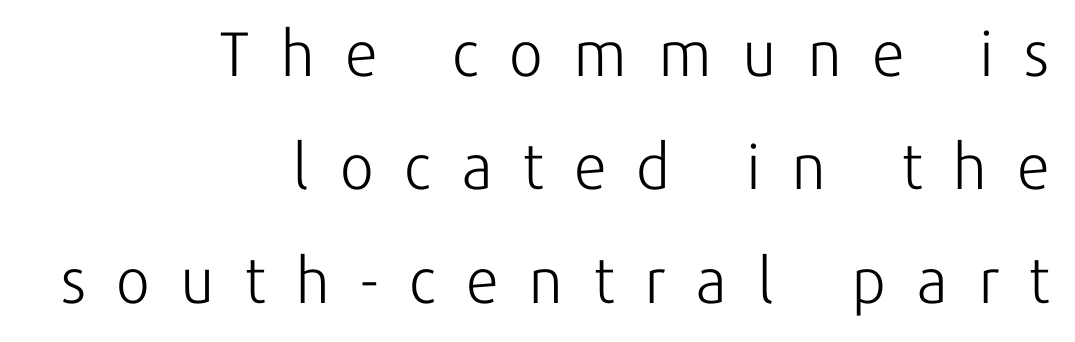
{"serif": "no", "italic": "no", "bold": "no", "weight": "light", "width": "normal", "stroke_contrast": "low", "x_height": "medium", "monospaced": "no", "underline": "no", "align": "right", "line_spacing_ratio": 1.8, "letter_spacing": "wide", "letter_spacing_em": 0.48, "glyph_px": 63}
